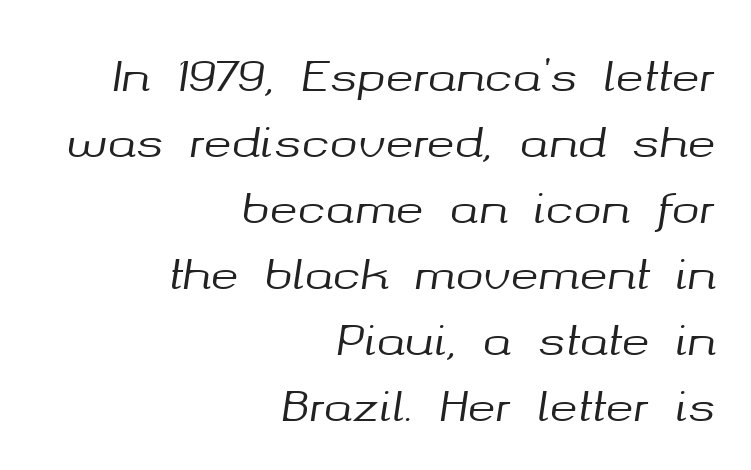
Visually the block forms a straight wall on the right and a jagged coastline on the left. Leading: standard. Italic? Definitely — the glyphs are oblique. Observe the ordinary spacing: letters are neighbours, not strangers. Note the varied advance widths — an 'i' is clearly narrower than an 'm'. Bare-footed words on every line.
